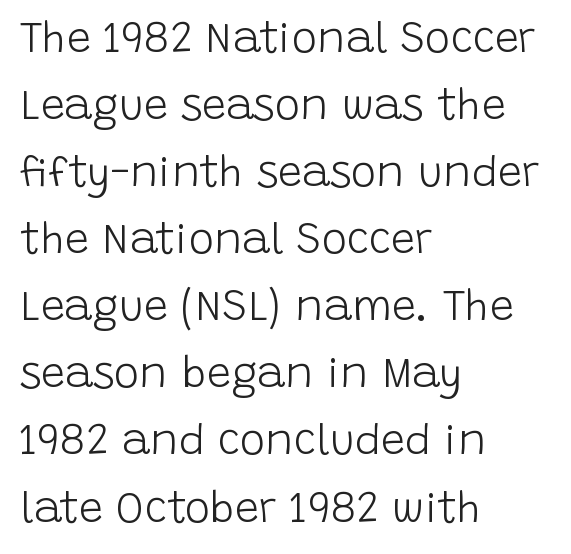
Q: Is the text bold? A: No.
Q: Is the text italic (slanted)? A: No, it is upright.
Q: Is the typeface a serif or a sans-serif typeface? A: Sans-serif.
Q: Is the text underlined? A: No.
Q: How is the paragraph aligned? A: Left-aligned.
Q: Is the spacing between letters normal or unusually wide? A: Normal.
Q: Is the spacing between lines tight, normal or loose? A: Normal.
Q: Width (condensed, normal, or wide)? A: Normal.
Q: Stroke contrast? A: Low.
Q: x-height? A: Large.
Q: Monospaced? A: No.
